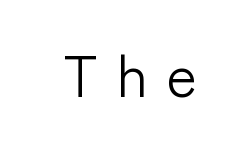
The image shows 59 px light sans-serif type, upright; set unusually wide letter spacing (+0.31 em), not underlined; low stroke contrast and a medium x-height.
